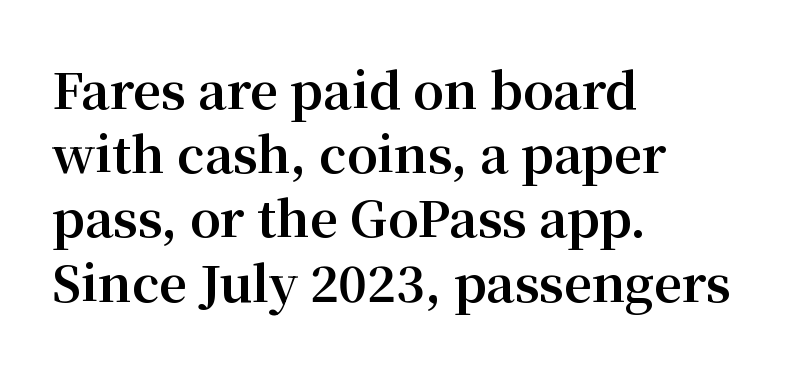
The image shows 49 px bold serif type, upright; set left-aligned, normal line spacing (1.31x), normal letter spacing, not underlined; medium stroke contrast and a medium x-height.
